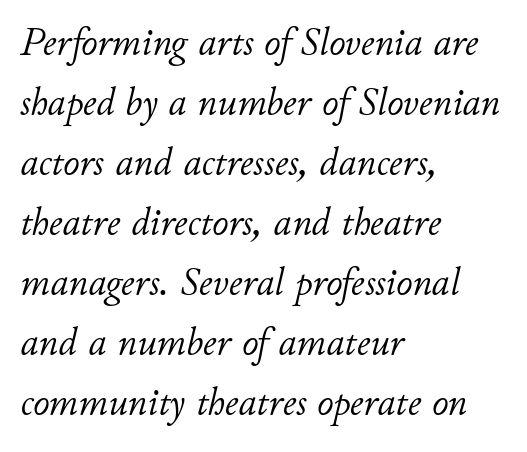
The image shows 40 px light type, italic (leaning right); set left-aligned, normal line spacing (1.5x), normal letter spacing, not underlined; low stroke contrast and a small x-height.
